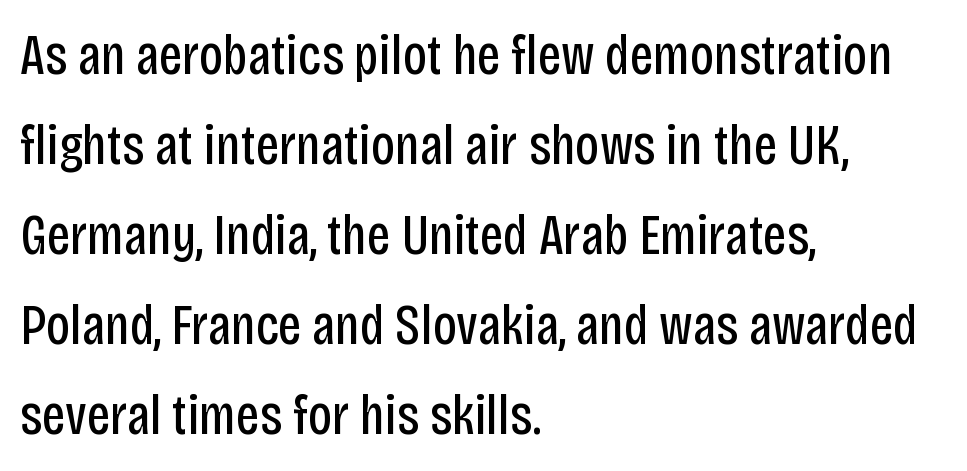
The image shows 57 px regular-weight, condensed sans-serif type, upright; set left-aligned, normal line spacing (1.58x), normal letter spacing, not underlined; low stroke contrast and a large x-height.
